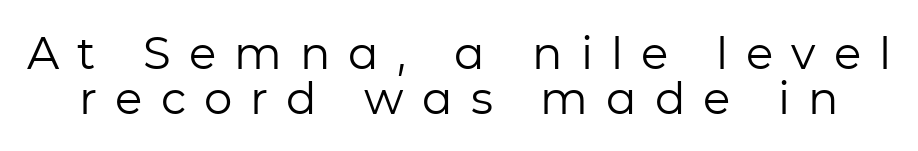
This sample has the flowing, uneven cadence of proportional lettering. Nope, not italic — everything's standing straight. Stroke mass is kept to a normal reading level or below. Closely set lines give the paragraph a compact silhouette. Has an underline been added? It has not.
